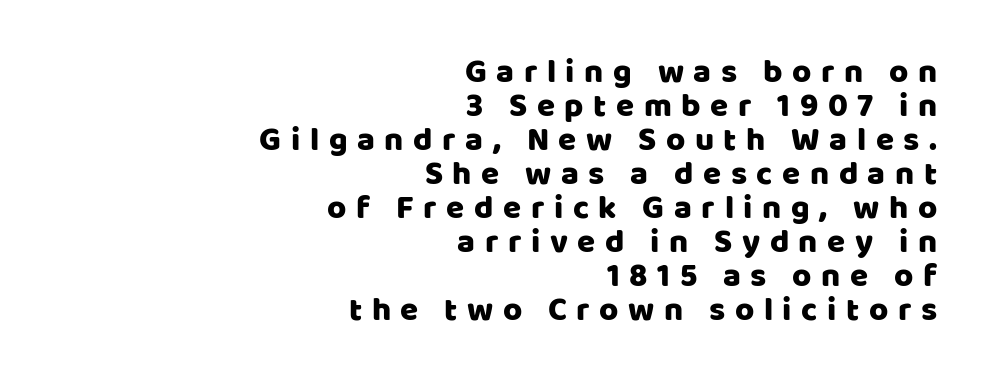
Q: Is the text italic (slanted)? A: No, it is upright.
Q: Is the typeface a serif or a sans-serif typeface? A: Sans-serif.
Q: Is the text underlined? A: No.
Q: How is the paragraph aligned? A: Right-aligned.
Q: Is the spacing between letters normal or unusually wide? A: Unusually wide.
Q: Is the spacing between lines tight, normal or loose? A: Tight.
Q: Width (condensed, normal, or wide)? A: Normal.
Q: Stroke contrast? A: Low.
Q: x-height? A: Large.
Q: Monospaced? A: No.
